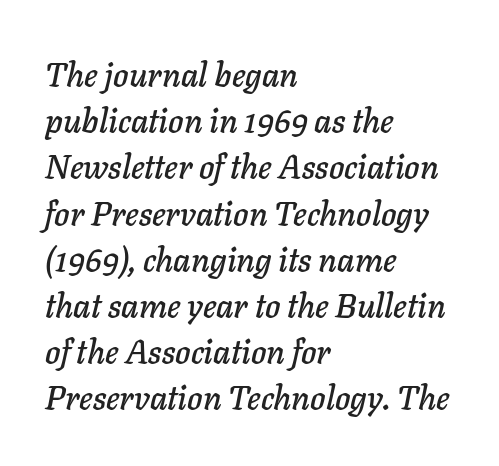
{"italic": "yes", "lean": "right", "slant_degrees": 11, "width": "normal", "stroke_contrast": "low", "x_height": "medium", "monospaced": "no", "underline": "no", "align": "left", "line_spacing": "normal", "line_spacing_ratio": 1.4, "letter_spacing": "normal", "letter_spacing_em": 0.0, "glyph_px": 33}
